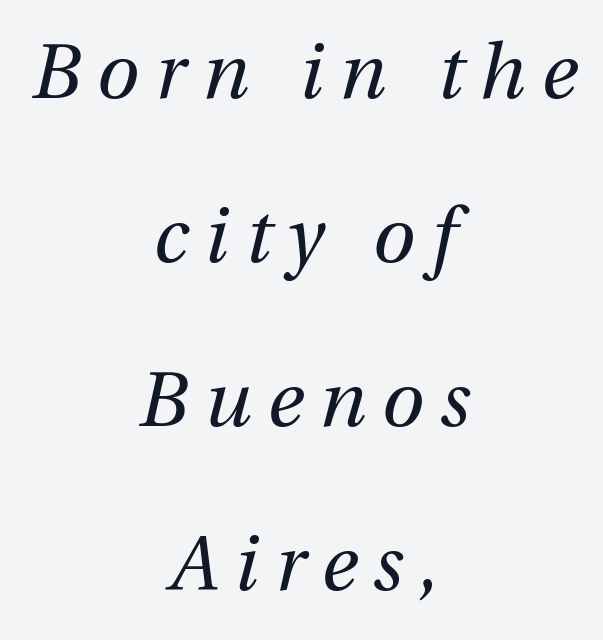
There is plenty of visible air inserted between adjacent glyphs. These glyphs show unthickened strokes, regular width or finer. This sample has the flowing, uneven cadence of proportional lettering. Casual observation: everything's sitting right in the middle. Italic: yes, the glyphs are oblique.
